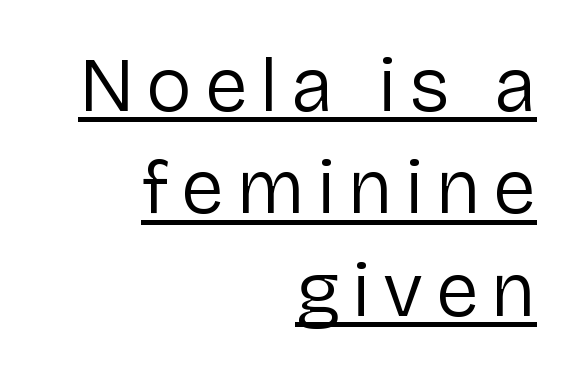
The image shows 77 px regular-weight sans-serif type, upright; set right-aligned, normal line spacing (1.33x), underlined; low stroke contrast and a medium x-height.
